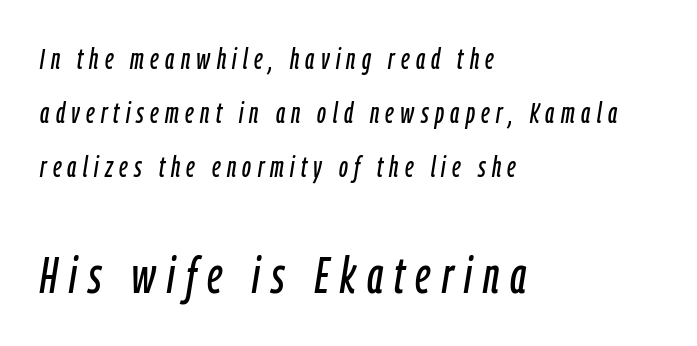
Q: Is the text italic (slanted)? A: Yes, it leans right by about 9 degrees.
Q: Is the text underlined? A: No.
Q: How is the paragraph aligned? A: Left-aligned.
Q: Is the spacing between letters normal or unusually wide? A: Unusually wide.
Q: Which block of text is set in a larger size, the first (top) or the second (bottom)? A: The second (bottom) one.
Q: Width (condensed, normal, or wide)? A: Condensed.
Q: Stroke contrast? A: Low.
Q: x-height? A: Medium.
Q: Monospaced? A: No.
